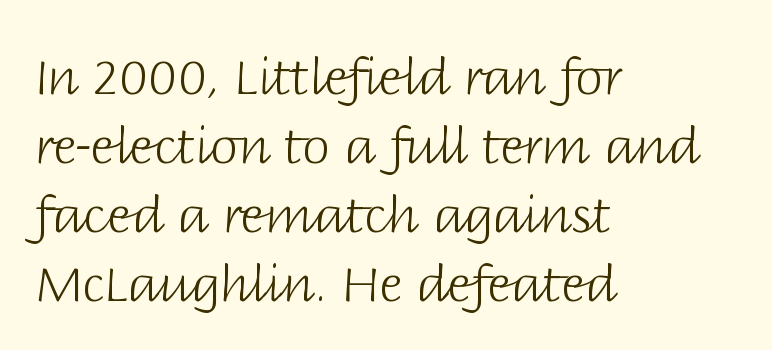
Q: Is the text bold? A: No.
Q: Is the text italic (slanted)? A: No, it is upright.
Q: Is the typeface a serif or a sans-serif typeface? A: Sans-serif.
Q: Is the text underlined? A: No.
Q: How is the paragraph aligned? A: Left-aligned.
Q: Is the spacing between letters normal or unusually wide? A: Normal.
Q: Is the spacing between lines tight, normal or loose? A: Normal.
Q: Width (condensed, normal, or wide)? A: Normal.
Q: Stroke contrast? A: Low.
Q: x-height? A: Large.
Q: Monospaced? A: No.
